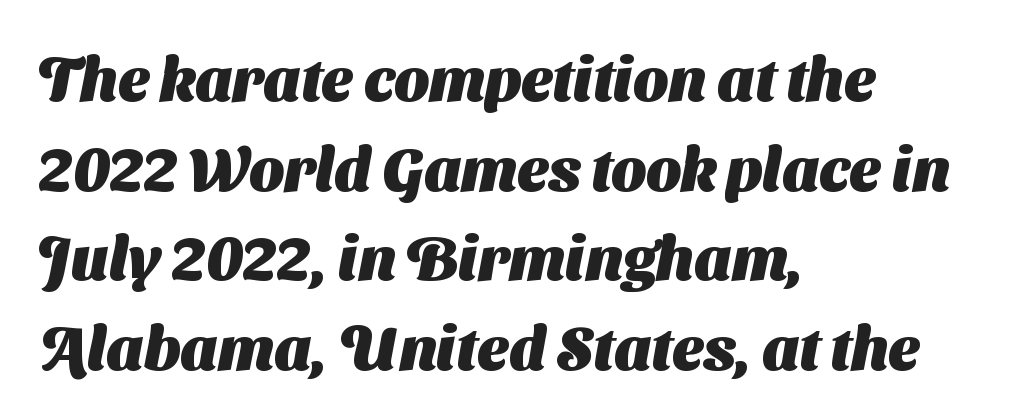
{"serif": "no", "bold": "yes", "weight": "heavy", "width": "normal", "stroke_contrast": "medium", "x_height": "medium", "monospaced": "no", "underline": "no", "align": "left", "line_spacing": "normal", "line_spacing_ratio": 1.47, "letter_spacing": "normal", "letter_spacing_em": 0.0, "glyph_px": 61}
